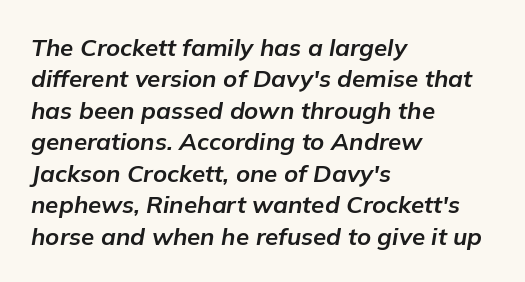
The image shows 24 px bold type, italic (leaning right); set left-aligned, normal line spacing (1.31x), normal letter spacing, not underlined.
